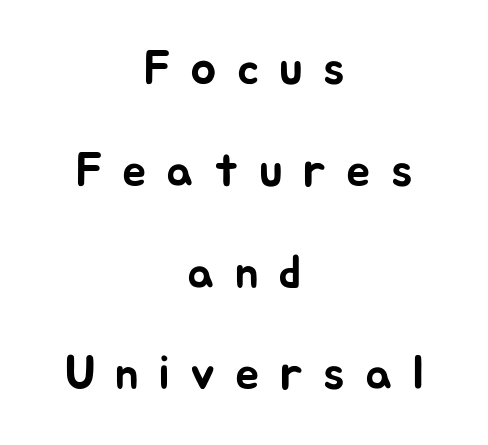
Q: Is the text italic (slanted)? A: No, it is upright.
Q: Is the typeface a serif or a sans-serif typeface? A: Sans-serif.
Q: Is the text underlined? A: No.
Q: How is the paragraph aligned? A: Centered.
Q: Is the spacing between letters normal or unusually wide? A: Unusually wide.
Q: Is the spacing between lines tight, normal or loose? A: Loose.
Q: Width (condensed, normal, or wide)? A: Normal.
Q: Stroke contrast? A: Low.
Q: x-height? A: Medium.
Q: Monospaced? A: No.
